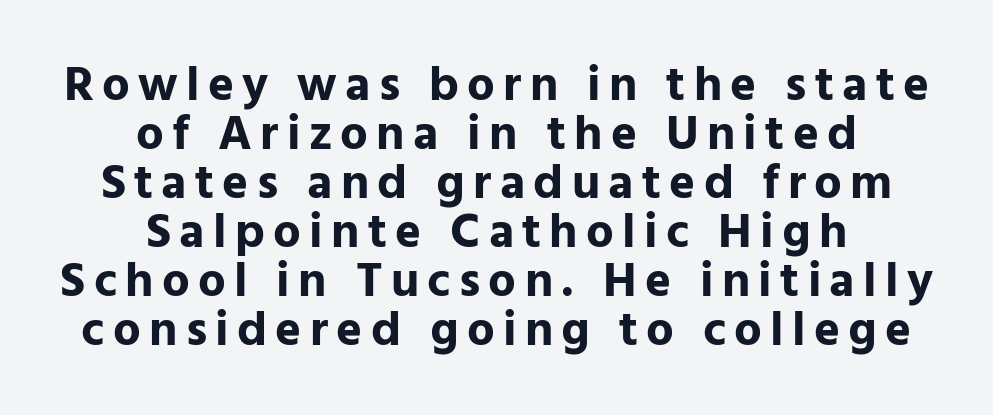
Q: Is the text bold? A: Yes.
Q: Is the text italic (slanted)? A: No, it is upright.
Q: Is the typeface a serif or a sans-serif typeface? A: Sans-serif.
Q: Is the text underlined? A: No.
Q: How is the paragraph aligned? A: Centered.
Q: Is the spacing between lines tight, normal or loose? A: Tight.
Q: Width (condensed, normal, or wide)? A: Normal.
Q: Stroke contrast? A: Low.
Q: x-height? A: Medium.
Q: Monospaced? A: No.
